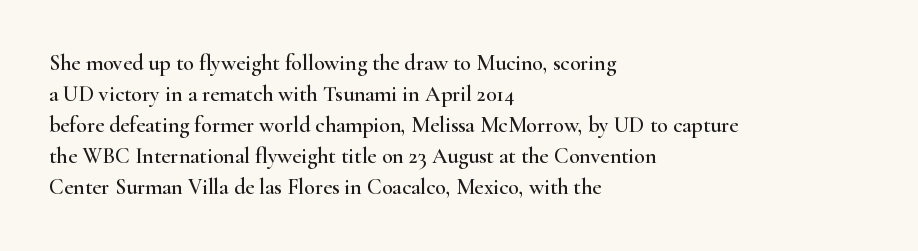
The image shows 22 px text type, upright; set left-aligned, normal line spacing (1.41x), normal letter spacing, not underlined.
